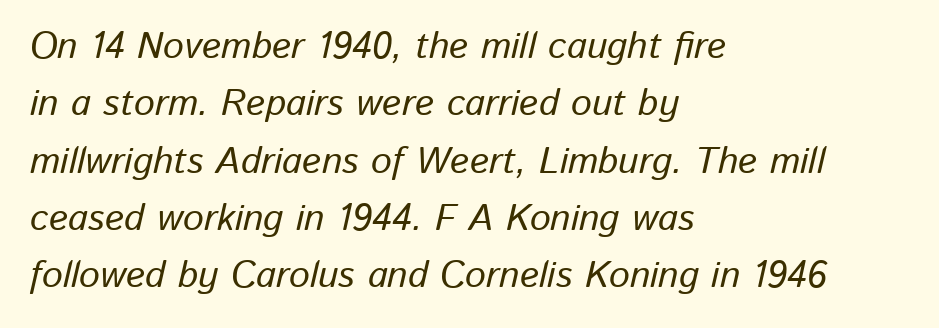
Where is the straight margin? On the left. Compared with typical body copy, the letter spacing here is the same. Is there much room between lines? A standard amount, neither cramped nor airy. The rendering uses natural spacing where letterforms have individual widths. Check the space under the baseline: it is left empty. Style check: oblique.
